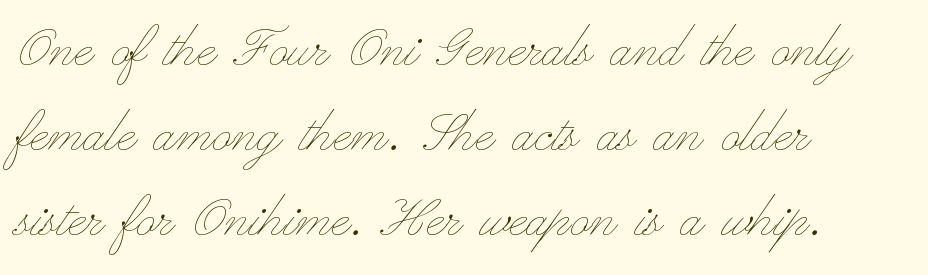
The image shows 65 px thin, wide type; set left-aligned, normal line spacing (1.31x), normal letter spacing, not underlined; low stroke contrast and a small x-height.
